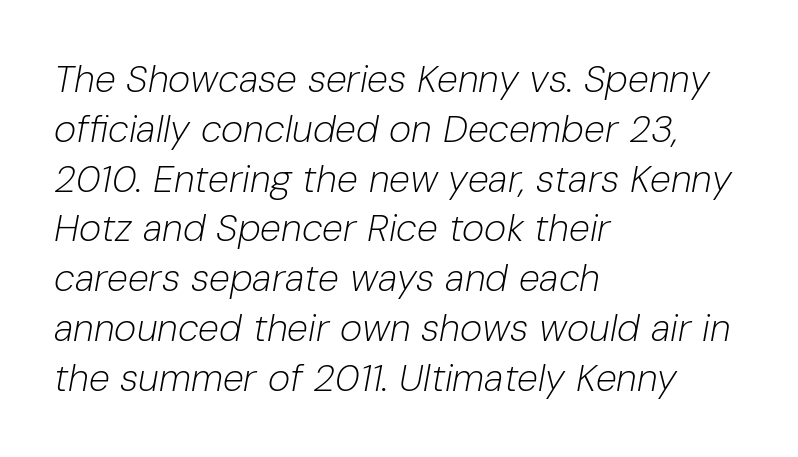
The setting favours the left margin, as ordinary paragraphs usually do. Think of a printed novel: that variable character pitch is what you see here. Summary of weight: not heavy and not bold. The gaps between neighbouring characters are ordinary and unremarkable. Reading down the column, the eye jumps a familiar distance to each next line. Descenders are the only things crossing below the line.
